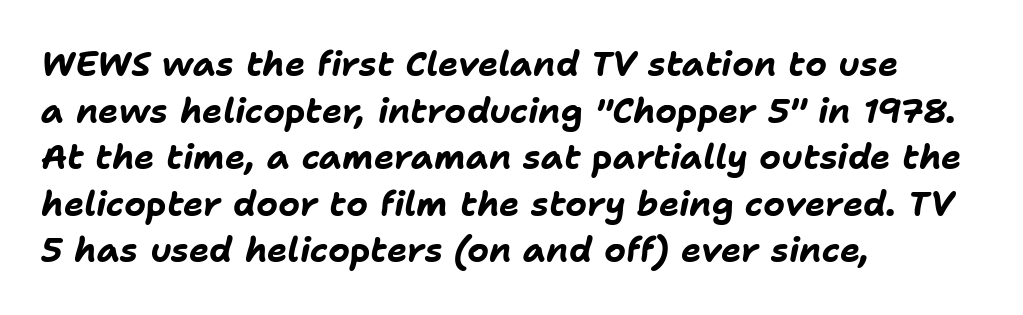
You'd pick this weight for a headline — it's a proper bold. Caption: standard tracking, unaltered. Is the block centered? No — it sits flush against the left margin. Looks like regular typesetting: each glyph gets only the width it needs. The face used here has a pronounced slope to its letters.
